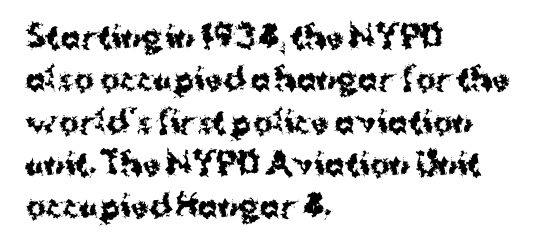
The image shows 30 px bold sans-serif type, upright; set left-aligned, normal line spacing (1.41x), normal letter spacing, not underlined; medium stroke contrast and a medium x-height.
